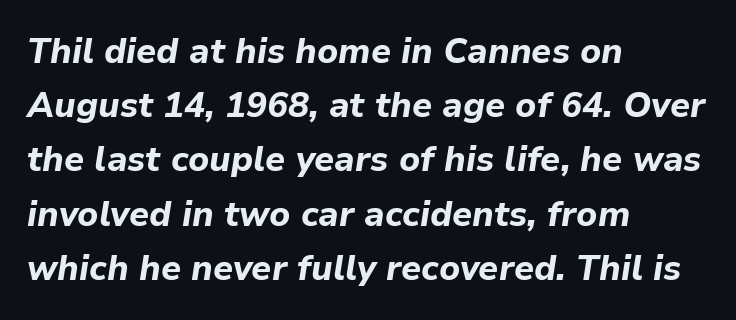
The image shows 35 px bold type, italic (leaning right); set left-aligned, normal line spacing (1.55x), normal letter spacing, not underlined; low stroke contrast and a medium x-height.
